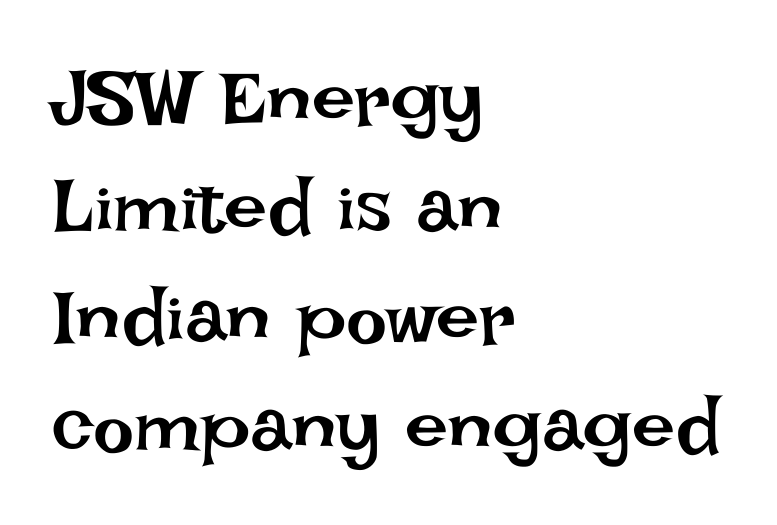
{"italic": "no", "bold": "no", "weight": "regular", "width": "normal", "stroke_contrast": "low", "x_height": "large", "monospaced": "no", "underline": "no", "align": "left", "line_spacing": "normal", "line_spacing_ratio": 1.42, "letter_spacing": "normal", "letter_spacing_em": 0.0, "glyph_px": 77}
